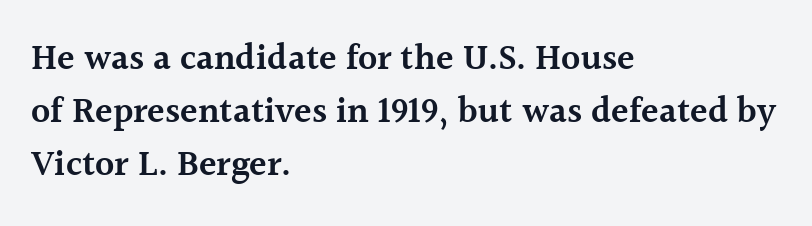
Moderately thickened strokes mark this as semibold type. The passage shown has conventional tracking throughout. The passage shown is not underscored anywhere. Each line starts at the same left margin while the right side varies.
